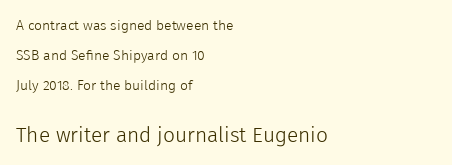
Q: Is the text bold? A: No.
Q: Is the text italic (slanted)? A: No, it is upright.
Q: Is the text underlined? A: No.
Q: How is the paragraph aligned? A: Left-aligned.
Q: Is the spacing between letters normal or unusually wide? A: Normal.
Q: Is the spacing between lines tight, normal or loose? A: Loose.
Q: Which block of text is set in a larger size, the first (top) or the second (bottom)? A: The second (bottom) one.
